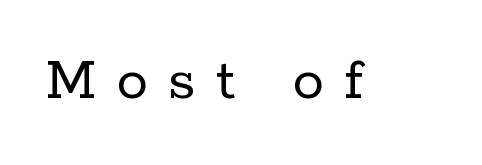
Ordinary non-slanted type is in use. The specimen omits any rule beneath the text block's lines. In terms of letterspacing, this is a distinctly airy, spread setting. Stems here are at most as thick as an everyday book face.
